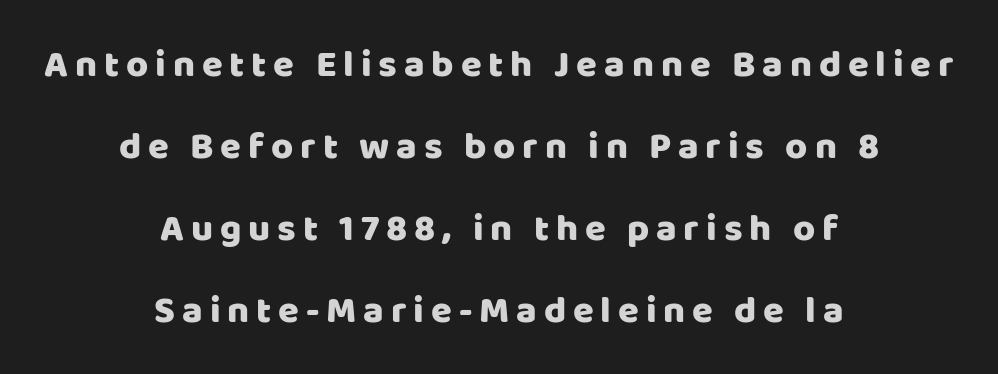
The image shows 38 px sans-serif type, upright; set centered, loose line spacing (2.16x), not underlined; low stroke contrast and a large x-height.
